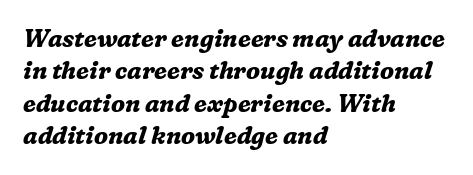
The space beneath each line is pristine and unruled. The block of text has a typical density, with ordinary space between rows. A dark, heavy texture on the line: the type is bold. Italic? Definitely — the glyphs are oblique. The lines in this sample share a left origin and differ only in where they stop.
